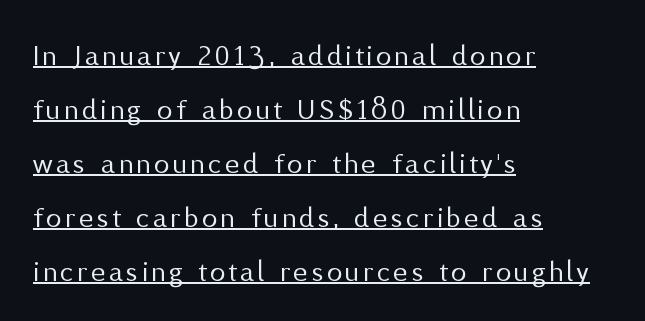
Is the stroke heavy? The answer is a plain regular-or-lighter. Are there feet on the stems? There aren't — it's a sans. These characters rest on top of a visible drawn line. The letters stand upright; this is a roman face. Casual observation: everything's shoved over to the left.
